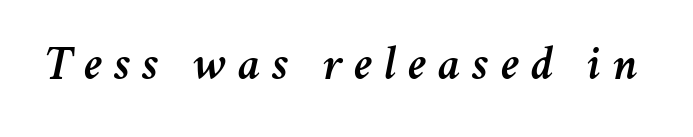
The image shows 48 px text type, italic (leaning right); set unusually wide letter spacing (+0.24 em), not underlined; medium stroke contrast and a medium x-height.
